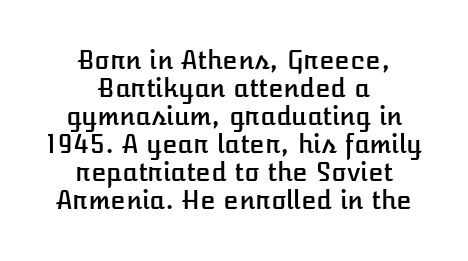
{"italic": "no", "underline": "no", "align": "center", "line_spacing": "tight", "line_spacing_ratio": 1.12, "letter_spacing": "normal", "letter_spacing_em": 0.0, "glyph_px": 25}
